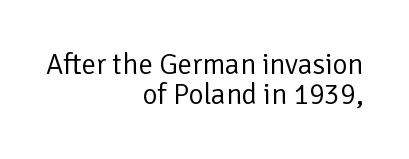
The image shows 29 px regular-weight sans-serif type, upright; set right-aligned, tight line spacing (1.03x), normal letter spacing, not underlined; low stroke contrast and a medium x-height.
